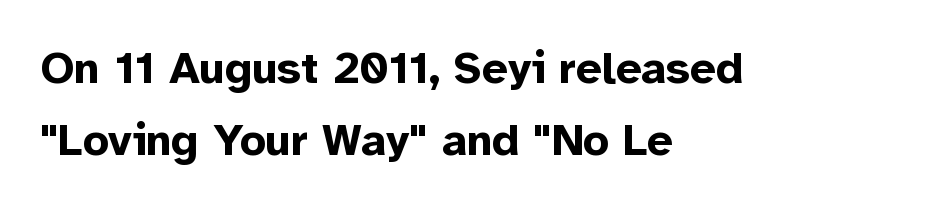
{"serif": "no", "italic": "no", "bold": "yes", "weight": "bold", "width": "normal", "stroke_contrast": "low", "x_height": "medium", "monospaced": "no", "underline": "no", "align": "left", "line_spacing": "normal", "line_spacing_ratio": 1.61, "letter_spacing": "normal", "letter_spacing_em": 0.0, "glyph_px": 45}
